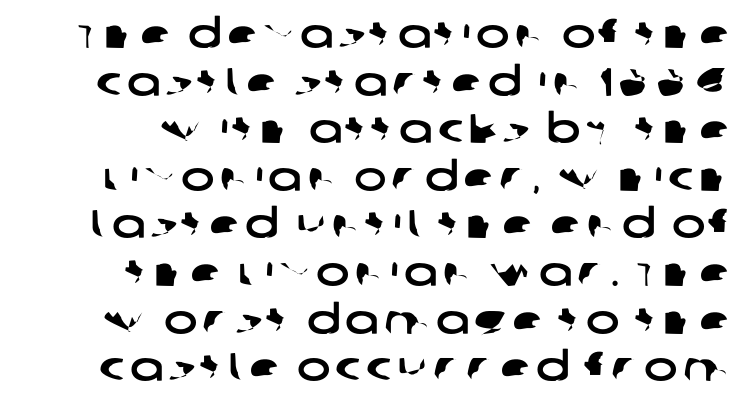
The image shows 40 px wide sans-serif type; set right-aligned, line spacing 1.19x, not underlined; low stroke contrast and a large x-height.
